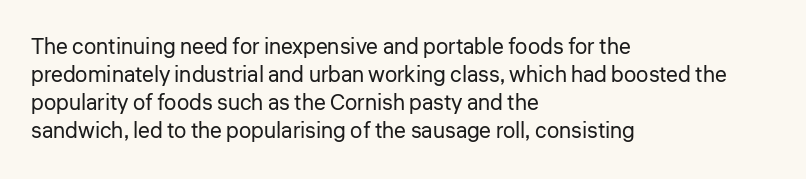
{"italic": "no", "bold": "no", "underline": "no", "align": "left", "line_spacing": "normal", "line_spacing_ratio": 1.28, "letter_spacing": "normal", "letter_spacing_em": 0.0, "glyph_px": 22}
